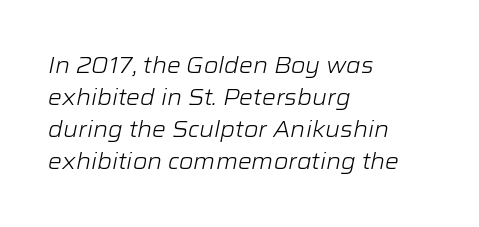
Q: Is the text bold? A: No.
Q: Is the text italic (slanted)? A: Yes, it leans right by about 12 degrees.
Q: Is the text underlined? A: No.
Q: How is the paragraph aligned? A: Left-aligned.
Q: Is the spacing between letters normal or unusually wide? A: Normal.
Q: Is the spacing between lines tight, normal or loose? A: Normal.
